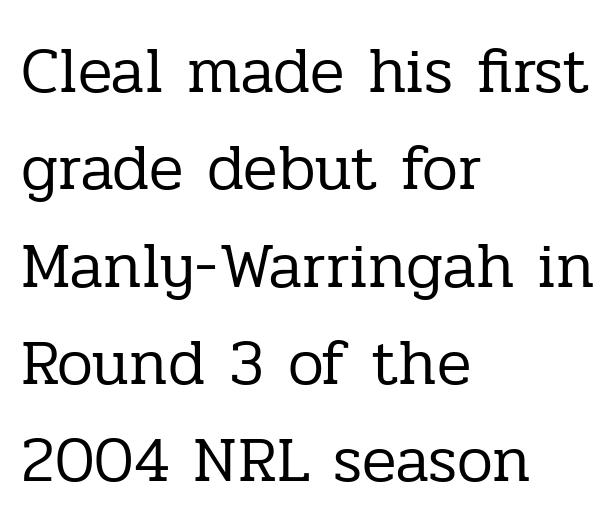
The image shows 64 px regular-weight serif type, upright; set left-aligned, normal line spacing (1.52x), normal letter spacing, not underlined; low stroke contrast and a medium x-height.
